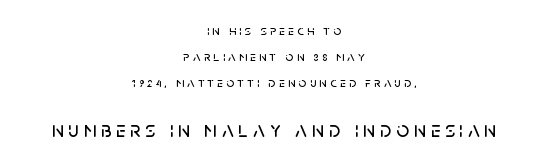
Lines of text with bare space underneath. The letters are spread apart with noticeably loose tracking. The axis of the letterforms is exactly vertical. The passage shown begins with its smaller block and ends with its larger one.
